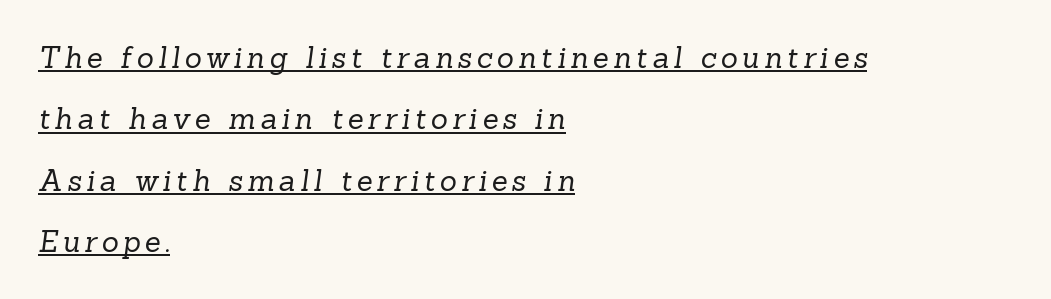
Is the type heavy? It reads as light-to-regular instead. Reading down the block, your eye returns to a fixed left position each line. A typesetter would call this proportional, since set widths differ per character. Classification — serif. The rendering uses the underline text-decoration.
